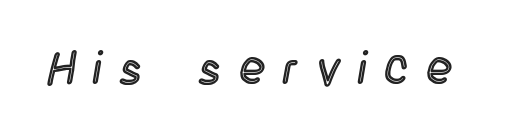
Q: Is the text italic (slanted)? A: Yes.
Q: Is the text underlined? A: No.
Q: Is the spacing between letters normal or unusually wide? A: Unusually wide.
Q: Width (condensed, normal, or wide)? A: Condensed.
Q: x-height? A: Large.
Q: Monospaced? A: No.
